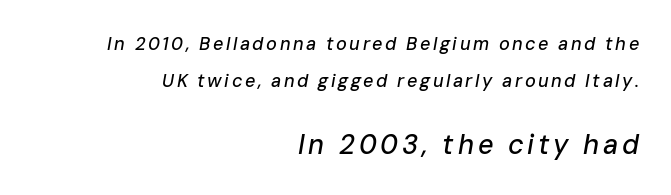
{"italic": "yes", "lean": "right", "slant_degrees": 10, "underline": "no", "align": "right", "line_spacing": "loose", "line_spacing_ratio": 2.03, "larger_block": "second", "size_ratio": 1.5, "glyph_px": 27}
